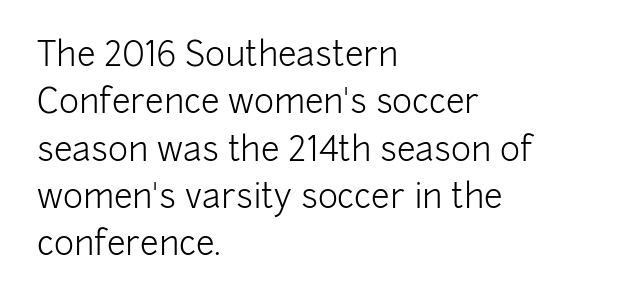
{"serif": "no", "italic": "no", "bold": "no", "weight": "light", "width": "normal", "stroke_contrast": "low", "x_height": "medium", "monospaced": "no", "underline": "no", "align": "left", "line_spacing": "normal", "line_spacing_ratio": 1.39, "letter_spacing": "normal", "letter_spacing_em": 0.0, "glyph_px": 34}
